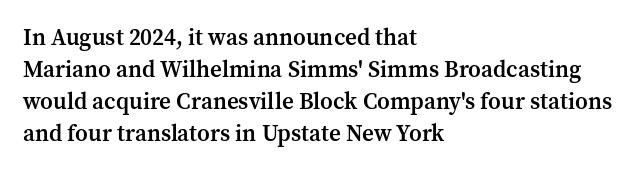
Q: Is the text bold? A: Semi-bold.
Q: Is the text italic (slanted)? A: No, it is upright.
Q: Is the text underlined? A: No.
Q: How is the paragraph aligned? A: Left-aligned.
Q: Is the spacing between letters normal or unusually wide? A: Normal.
Q: Is the spacing between lines tight, normal or loose? A: Normal.
